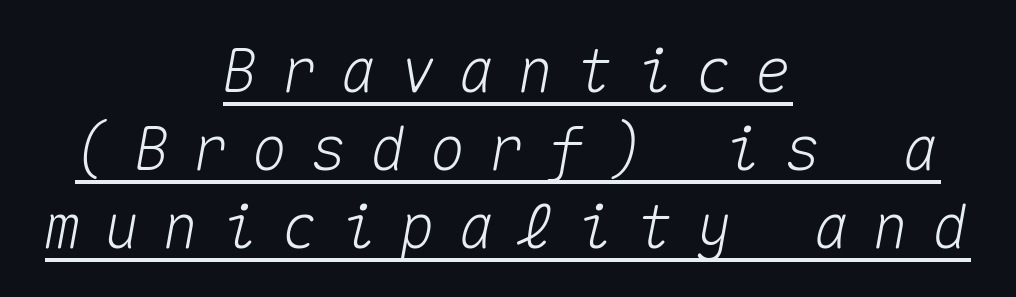
{"italic": "yes", "lean": "right", "slant_degrees": 10, "width": "normal", "stroke_contrast": "medium", "x_height": "medium", "monospaced": "yes", "underline": "yes", "align": "center", "line_spacing": "normal", "line_spacing_ratio": 1.28, "letter_spacing": "wide", "letter_spacing_em": 0.37, "glyph_px": 61}
